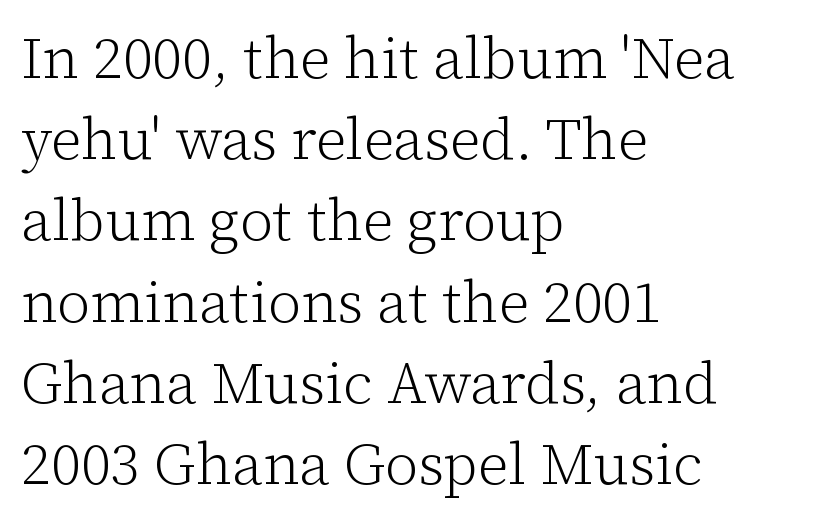
The image shows 58 px light serif type, upright; set left-aligned, normal line spacing (1.4x), normal letter spacing, not underlined; low stroke contrast and a medium x-height.
